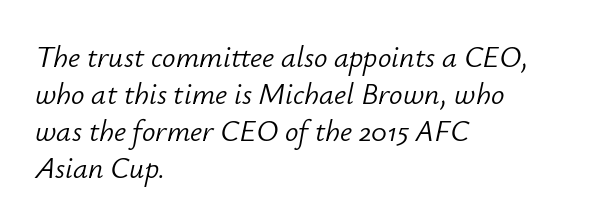
Caption: standard tracking, unaltered. The letters look calm and open, with moderate or lighter stems. Character widths vary here, with narrow letters taking less room than wide ones. The strip under each line holds only bare page. The lettering tilts uniformly, giving the passage an italic look.
